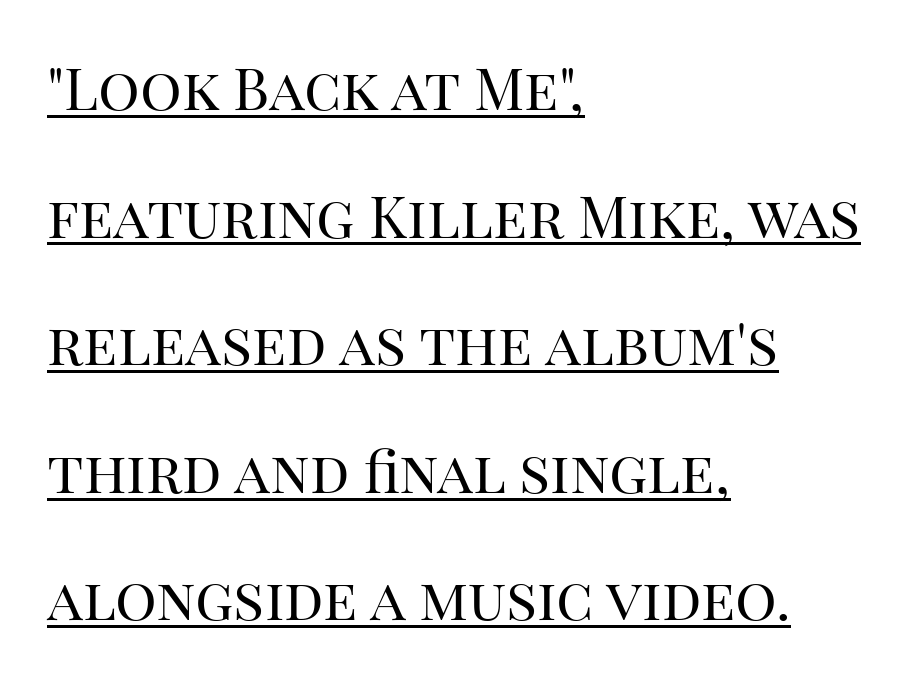
The lines are spread far apart with generous leading. This sample has the flowing, uneven cadence of proportional lettering. Reading down the block, your eye returns to a fixed left position each line. Stems and bowls with no extra thickness — not bold. Every stem runs plumb, perpendicular to the baseline. A typographer would call this underscored text.
